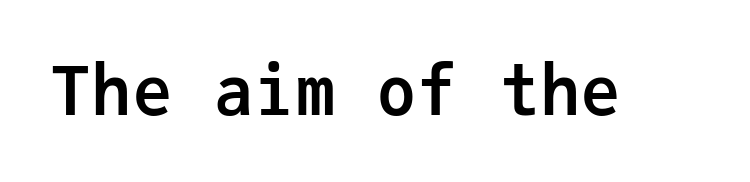
{"serif": "no", "italic": "no", "bold": "yes", "weight": "semibold", "width": "normal", "stroke_contrast": "low", "x_height": "medium", "monospaced": "yes", "underline": "no", "letter_spacing": "normal", "letter_spacing_em": 0.0, "glyph_px": 68}
